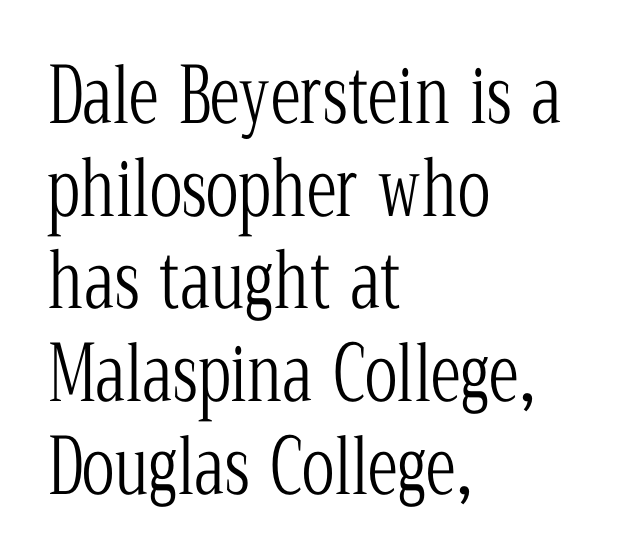
The image shows 76 px light, condensed serif type, upright; set left-aligned, line spacing 1.22x, normal letter spacing, not underlined; low stroke contrast and a medium x-height.
